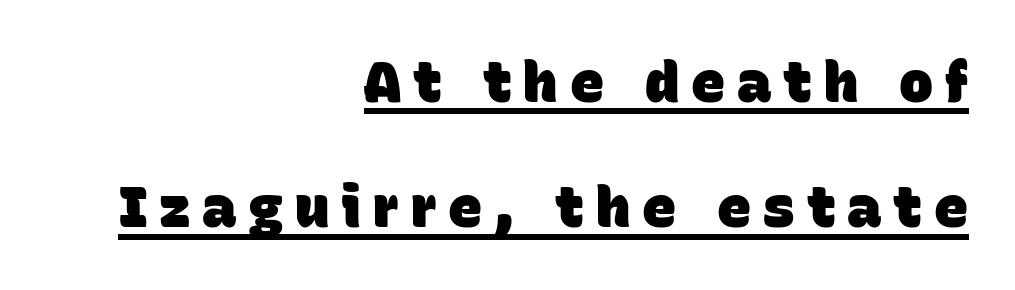
Q: Is the text bold? A: Yes.
Q: Is the typeface a serif or a sans-serif typeface? A: Sans-serif.
Q: Is the text underlined? A: Yes.
Q: How is the paragraph aligned? A: Right-aligned.
Q: Is the spacing between letters normal or unusually wide? A: Unusually wide.
Q: Is the spacing between lines tight, normal or loose? A: Loose.
Q: Width (condensed, normal, or wide)? A: Normal.
Q: Stroke contrast? A: Low.
Q: x-height? A: Large.
Q: Monospaced? A: No.
